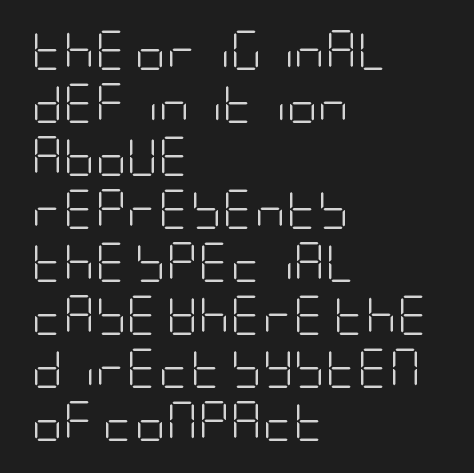
{"serif": "no", "italic": "no", "bold": "no", "weight": "light", "width": "condensed", "stroke_contrast": "low", "x_height": "large", "underline": "no", "align": "left", "line_spacing": "normal", "line_spacing_ratio": 1.36, "letter_spacing": "normal", "letter_spacing_em": 0.0, "glyph_px": 39}
